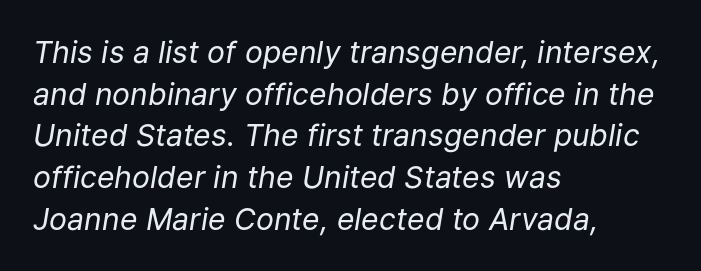
The image shows 30 px regular-weight type, italic (leaning right); set left-aligned, normal line spacing (1.39x), normal letter spacing, not underlined; low stroke contrast and a medium x-height.
